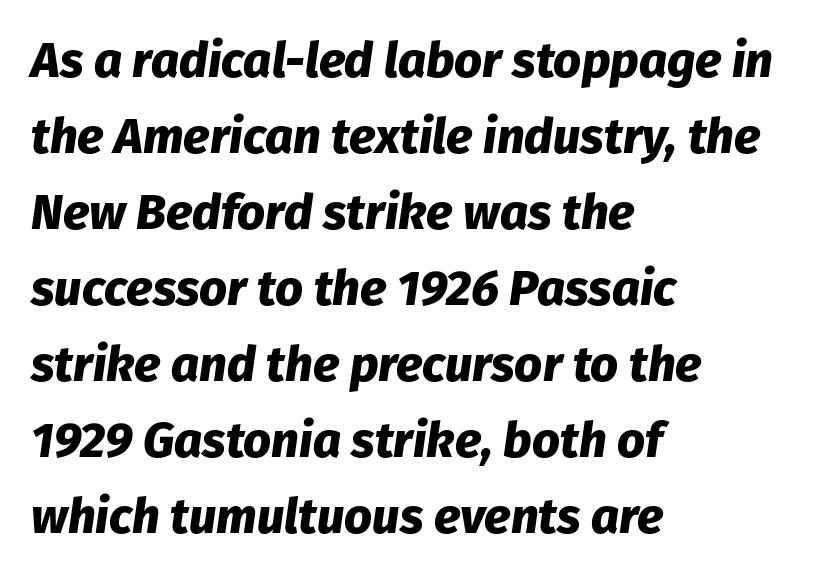
{"italic": "yes", "lean": "right", "slant_degrees": 8, "bold": "yes", "weight": "heavy", "width": "normal", "stroke_contrast": "low", "x_height": "medium", "monospaced": "no", "underline": "no", "align": "left", "line_spacing": "normal", "line_spacing_ratio": 1.55, "letter_spacing": "normal", "letter_spacing_em": 0.0, "glyph_px": 49}
